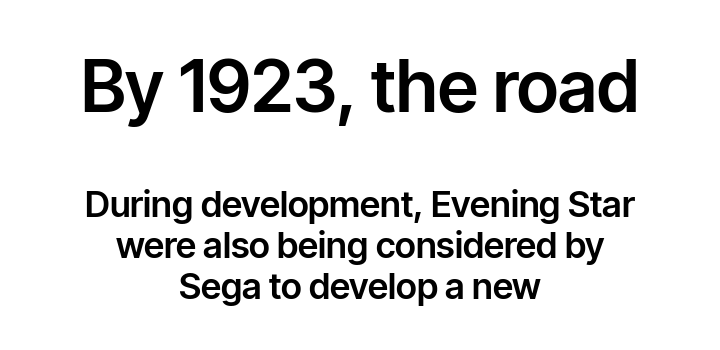
The image shows 72 px sans-serif type, upright; set centered, tight line spacing (1.14x), normal letter spacing, not underlined; the first (top) block is 2.0x larger; low stroke contrast and a medium x-height.
